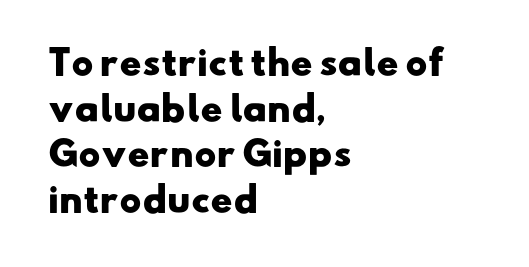
Bare-footed words on every line. The face used here is a sans, in the tradition of grotesques and geometrics. Heavy, bold letterforms. Character widths vary here, with narrow letters taking less room than wide ones.
